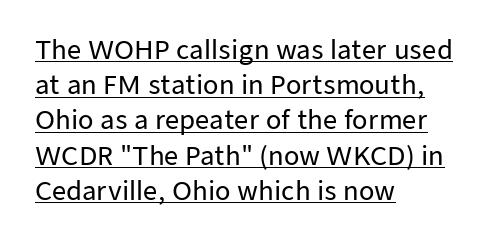
Q: Is the text italic (slanted)? A: No, it is upright.
Q: Is the text underlined? A: Yes.
Q: How is the paragraph aligned? A: Left-aligned.
Q: Is the spacing between letters normal or unusually wide? A: Normal.
Q: Is the spacing between lines tight, normal or loose? A: Normal.
